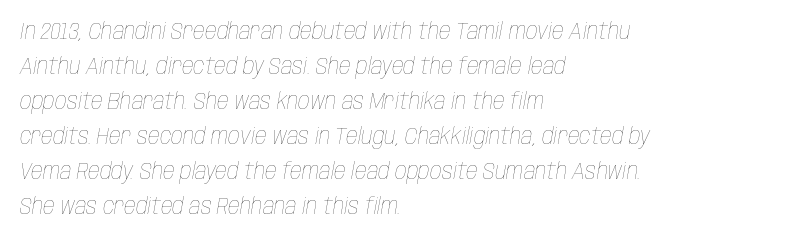
The glyphs look as if they've been sheared to an angle. Horizontal bands of white between lines are of average thickness. No heavy texture on the line: the type isn't bold. The rendering anchors every line to the left-hand side.
